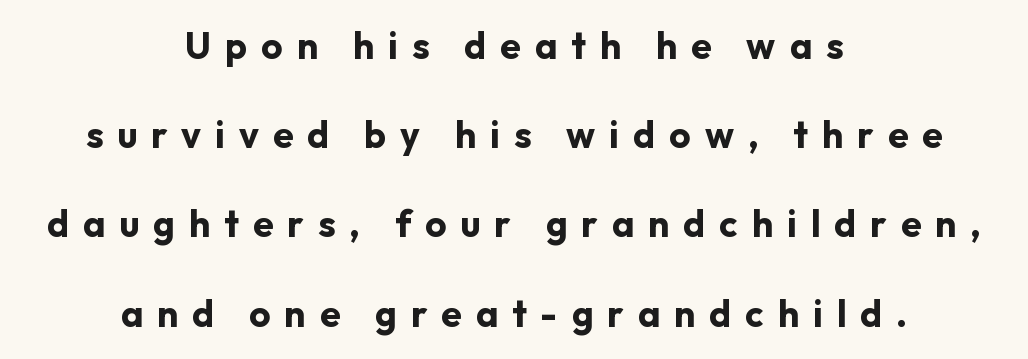
{"serif": "no", "italic": "no", "bold": "yes", "weight": "bold", "width": "normal", "stroke_contrast": "low", "x_height": "medium", "monospaced": "no", "underline": "no", "align": "center", "line_spacing": "loose", "line_spacing_ratio": 2.41, "letter_spacing": "wide", "letter_spacing_em": 0.38, "glyph_px": 37}
